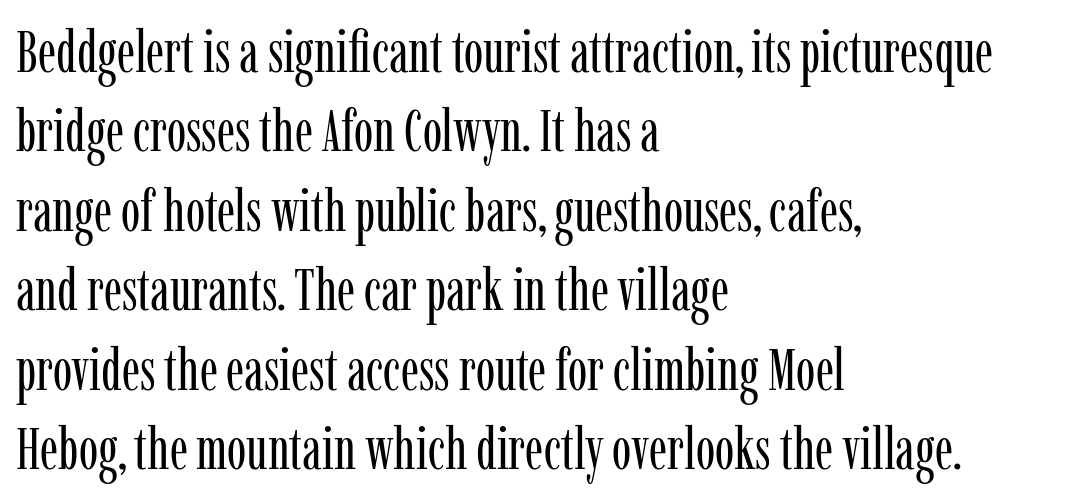
The passage shown has conventional tracking throughout. Check under the words: just untouched page. The cut favours lightness, reaching ordinary text weight at its darkest. Observe the serifs anchoring each vertical stroke in this sample. Teacher's note: observe the even left margin — that is flush-left alignment. A typesetter would call this leading conventional body-copy spacing.
